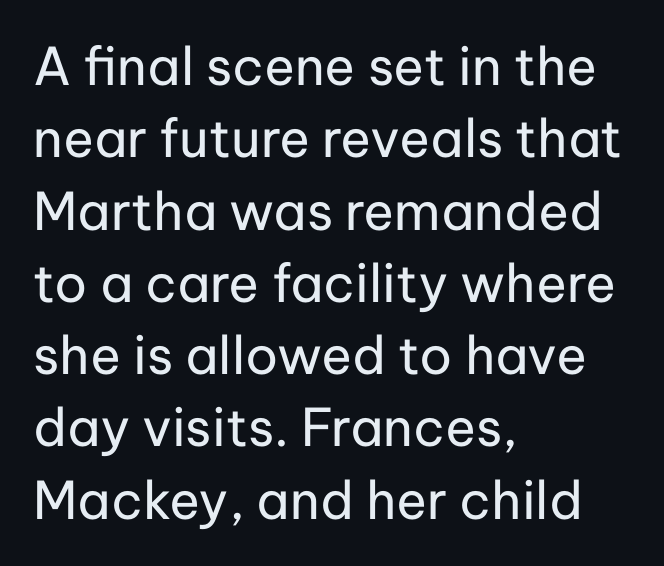
The image shows 52 px regular-weight sans-serif type, upright; set left-aligned, normal line spacing (1.39x), normal letter spacing, not underlined; low stroke contrast and a medium x-height.
